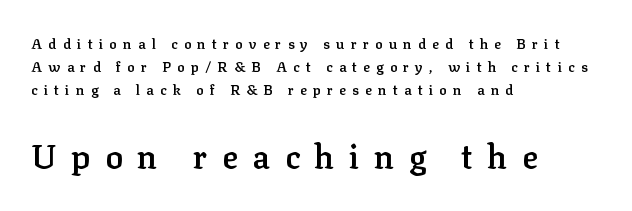
{"serif": "yes", "italic": "no", "bold": "semi", "weight": "semibold", "width": "normal", "stroke_contrast": "low", "x_height": "medium", "monospaced": "no", "underline": "no", "align": "left", "line_spacing": "normal", "line_spacing_ratio": 1.66, "letter_spacing": "wide", "letter_spacing_em": 0.44, "larger_block": "second", "size_ratio": 2.36, "glyph_px": 33}
